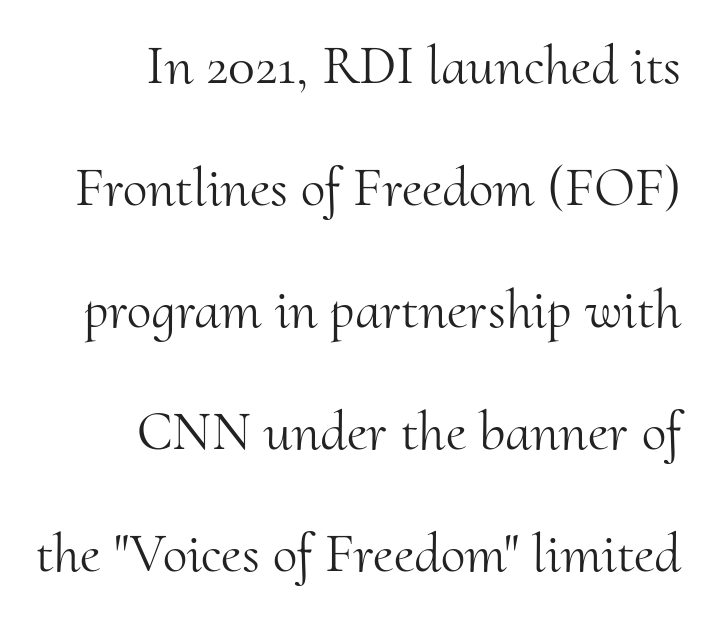
{"serif": "yes", "italic": "no", "bold": "no", "weight": "light", "width": "normal", "stroke_contrast": "medium", "x_height": "small", "monospaced": "no", "underline": "no", "align": "right", "line_spacing": "loose", "line_spacing_ratio": 2.18, "letter_spacing": "normal", "letter_spacing_em": 0.0, "glyph_px": 56}
